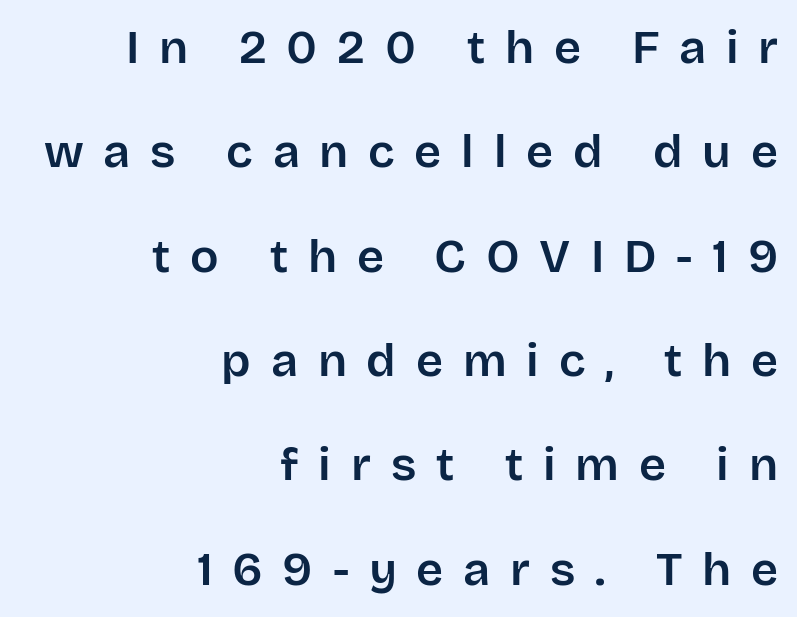
Successive baselines arrive slowly, with a big drop between each. Each line ends at the same right margin while the left side varies. The foot of each line stays bare and open. Unlike a traditional serif, this face leaves its strokes unadorned. Tracking here is generous; glyphs stand well apart from one another. Ordinary non-slanted type is in use.
